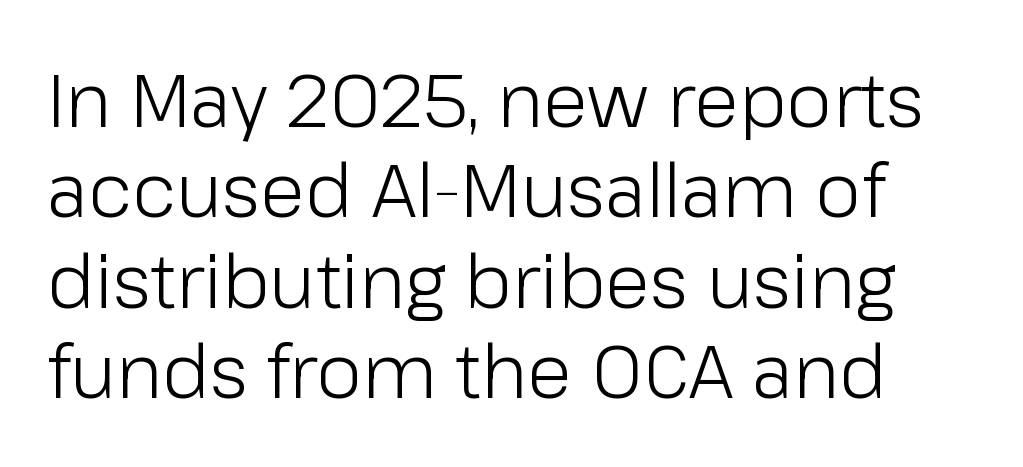
Q: Is the text bold? A: No.
Q: Is the text italic (slanted)? A: No, it is upright.
Q: Is the typeface a serif or a sans-serif typeface? A: Sans-serif.
Q: Is the text underlined? A: No.
Q: Is the spacing between letters normal or unusually wide? A: Normal.
Q: Width (condensed, normal, or wide)? A: Normal.
Q: Stroke contrast? A: Low.
Q: x-height? A: Medium.
Q: Monospaced? A: No.
